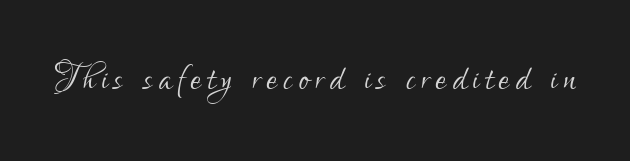
Regarding serifs, this sample does without them. Is the stroke heavy? The answer is a plain regular-or-lighter. Anything drawn beneath the words? Only blank space. Looks like regular typesetting: each glyph gets only the width it needs.
